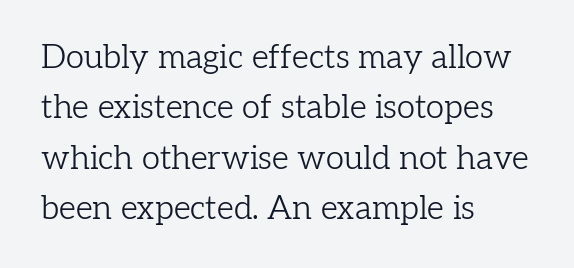
The image shows 33 px light serif type, upright; set left-aligned, normal line spacing (1.53x), normal letter spacing, not underlined; low stroke contrast and a medium x-height.
